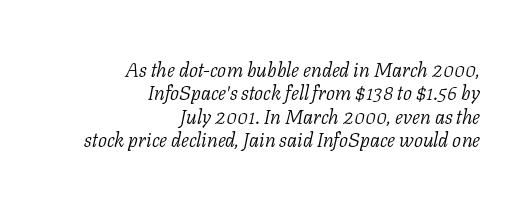
Designer's note — italics engaged. The space directly below the letters is spotless. This is not heavy type; no bold has been used. A typesetter would call this zero additional tracking. Line ends are locked; line starts wander.
